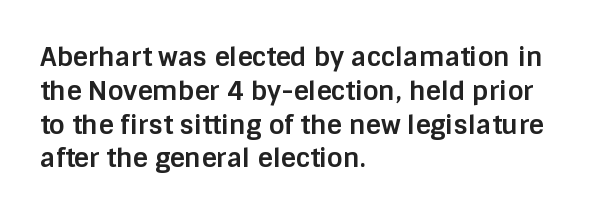
Notice how the stems are strictly vertical — no italics here. The passage shown is emphatically bold. Students, observe: this is what conventionally led text looks like. You could call the tracking neutral — neither tight nor loose. The ragged edge is on the right, which tells us the setting is flush left. Descenders are the only things crossing below the line.
